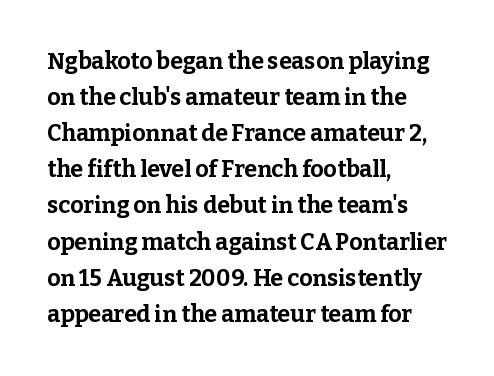
The image shows 23 px bold type, upright; set left-aligned, normal line spacing (1.57x), normal letter spacing, not underlined.
